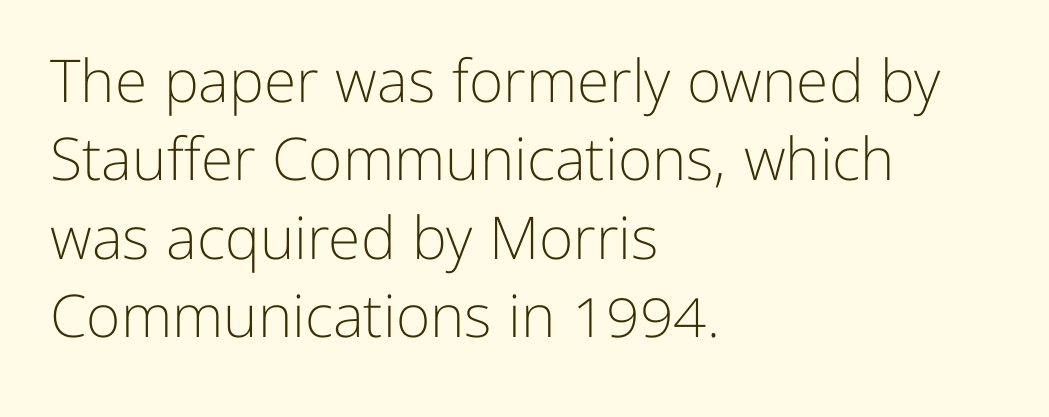
Q: Is the text bold? A: No.
Q: Is the text italic (slanted)? A: No, it is upright.
Q: Is the typeface a serif or a sans-serif typeface? A: Sans-serif.
Q: Is the text underlined? A: No.
Q: How is the paragraph aligned? A: Left-aligned.
Q: Is the spacing between letters normal or unusually wide? A: Normal.
Q: Is the spacing between lines tight, normal or loose? A: Normal.
Q: Width (condensed, normal, or wide)? A: Normal.
Q: Stroke contrast? A: Low.
Q: x-height? A: Medium.
Q: Monospaced? A: No.
